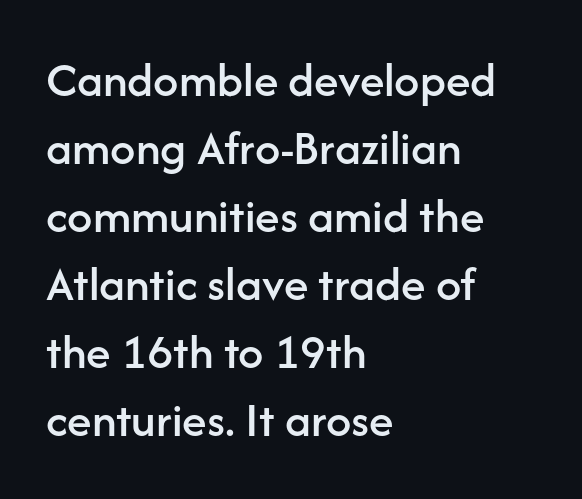
Q: Is the text italic (slanted)? A: No, it is upright.
Q: Is the typeface a serif or a sans-serif typeface? A: Sans-serif.
Q: Is the text underlined? A: No.
Q: How is the paragraph aligned? A: Left-aligned.
Q: Is the spacing between letters normal or unusually wide? A: Normal.
Q: Is the spacing between lines tight, normal or loose? A: Normal.
Q: Width (condensed, normal, or wide)? A: Normal.
Q: Stroke contrast? A: Low.
Q: x-height? A: Medium.
Q: Monospaced? A: No.
